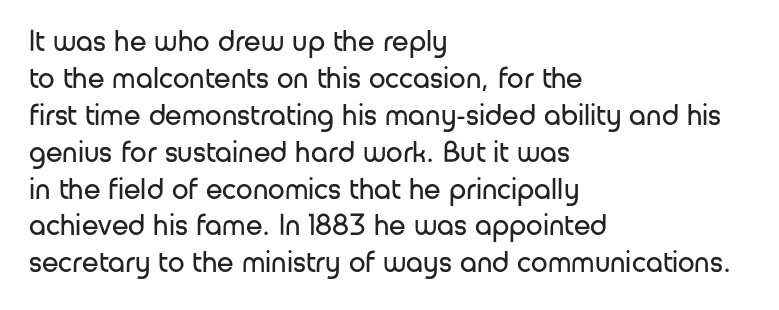
The image shows 30 px regular-weight sans-serif type, upright; set left-aligned, line spacing 1.23x, normal letter spacing, not underlined; low stroke contrast and a medium x-height.
